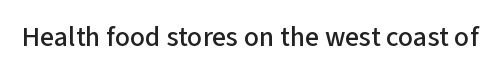
Q: Is the text italic (slanted)? A: No, it is upright.
Q: Is the typeface a serif or a sans-serif typeface? A: Sans-serif.
Q: Is the text underlined? A: No.
Q: Is the spacing between letters normal or unusually wide? A: Normal.
Q: Width (condensed, normal, or wide)? A: Normal.
Q: Stroke contrast? A: Low.
Q: x-height? A: Medium.
Q: Monospaced? A: No.
